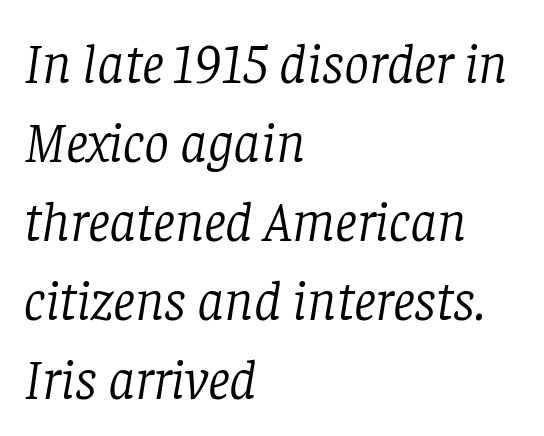
{"serif": "yes", "italic": "yes", "lean": "right", "slant_degrees": 8, "bold": "no", "weight": "light", "width": "normal", "stroke_contrast": "low", "x_height": "large", "monospaced": "no", "underline": "no", "align": "left", "line_spacing": "normal", "line_spacing_ratio": 1.41, "letter_spacing": "normal", "letter_spacing_em": 0.0, "glyph_px": 56}
